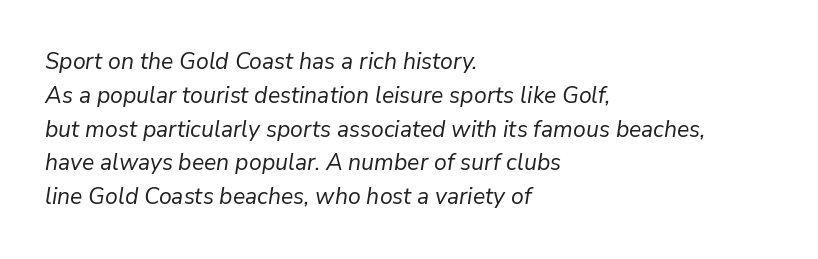
Q: Is the text bold? A: No.
Q: Is the text italic (slanted)? A: Yes, it leans right by about 9 degrees.
Q: Is the text underlined? A: No.
Q: How is the paragraph aligned? A: Left-aligned.
Q: Is the spacing between letters normal or unusually wide? A: Normal.
Q: Is the spacing between lines tight, normal or loose? A: Normal.
